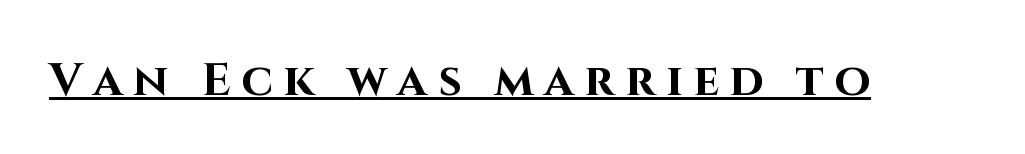
Q: Is the text bold? A: Yes.
Q: Is the text italic (slanted)? A: No, it is upright.
Q: Is the typeface a serif or a sans-serif typeface? A: Sans-serif.
Q: Is the text underlined? A: Yes.
Q: Is the spacing between letters normal or unusually wide? A: Unusually wide.
Q: Width (condensed, normal, or wide)? A: Normal.
Q: Stroke contrast? A: High.
Q: x-height? A: Large.
Q: Monospaced? A: No.
